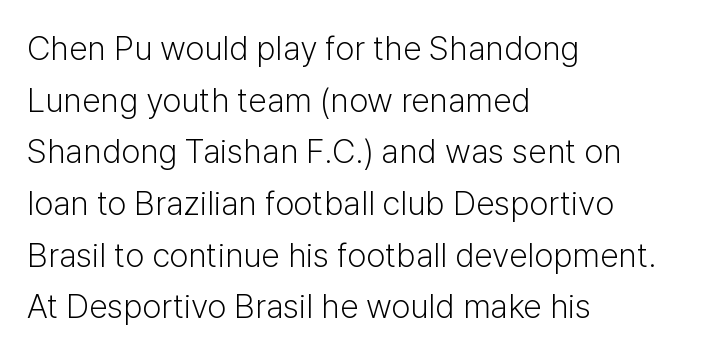
The image shows 34 px light sans-serif type, upright; set left-aligned, normal line spacing (1.52x), normal letter spacing, not underlined; low stroke contrast and a medium x-height.
